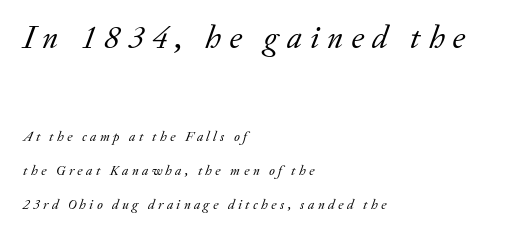
Q: Is the text bold? A: No.
Q: Is the text italic (slanted)? A: Yes, it leans right by about 20 degrees.
Q: Is the typeface a serif or a sans-serif typeface? A: Serif.
Q: Is the text underlined? A: No.
Q: How is the paragraph aligned? A: Left-aligned.
Q: Is the spacing between letters normal or unusually wide? A: Unusually wide.
Q: Is the spacing between lines tight, normal or loose? A: Loose.
Q: Which block of text is set in a larger size, the first (top) or the second (bottom)? A: The first (top) one.
Q: Width (condensed, normal, or wide)? A: Normal.
Q: Stroke contrast? A: Low.
Q: x-height? A: Small.
Q: Monospaced? A: No.
